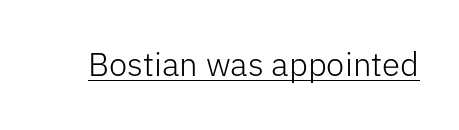
{"serif": "no", "italic": "no", "bold": "no", "weight": "light", "width": "normal", "stroke_contrast": "low", "x_height": "medium", "monospaced": "no", "underline": "yes", "letter_spacing": "normal", "letter_spacing_em": 0.0, "glyph_px": 33}
